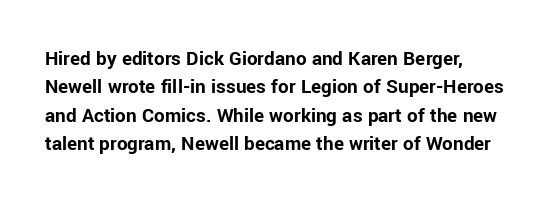
The image shows 21 px bold type, upright; set normal line spacing (1.35x), normal letter spacing, not underlined.
